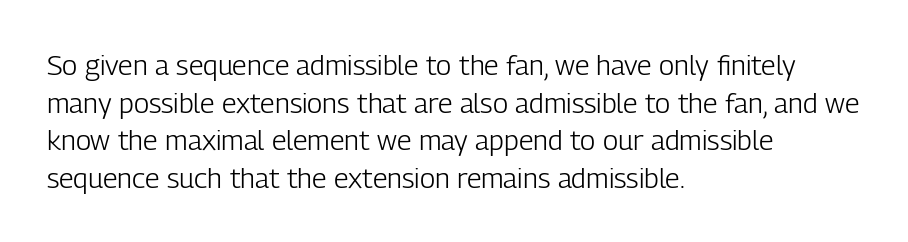
The image shows 28 px light, condensed sans-serif type, upright; set left-aligned, normal line spacing (1.34x), normal letter spacing, not underlined; low stroke contrast and a medium x-height.
